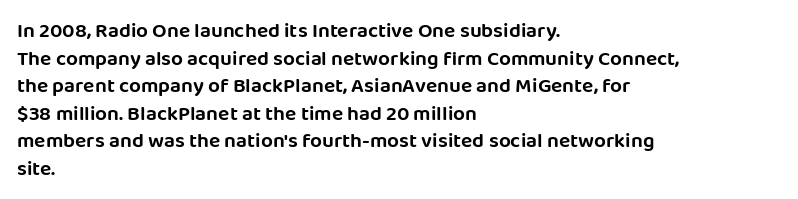
The image shows 21 px text type, upright; set left-aligned, normal line spacing (1.31x), normal letter spacing, not underlined.
